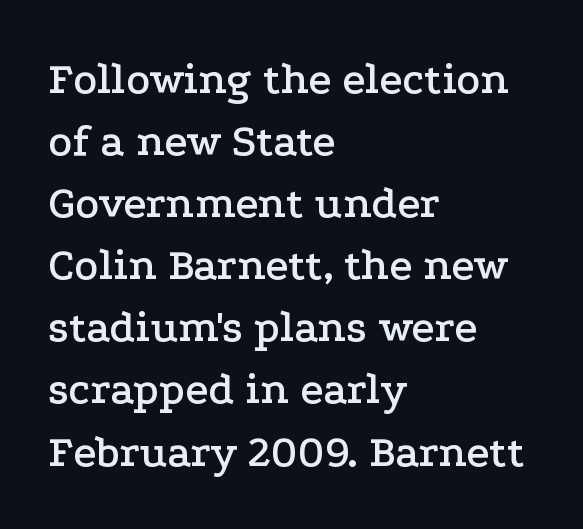
Underline: absent. These lines are rendered in a variable-pitch font. There is no visible air inserted between adjacent glyphs. In terms of letterform style, serifs are clearly present.
